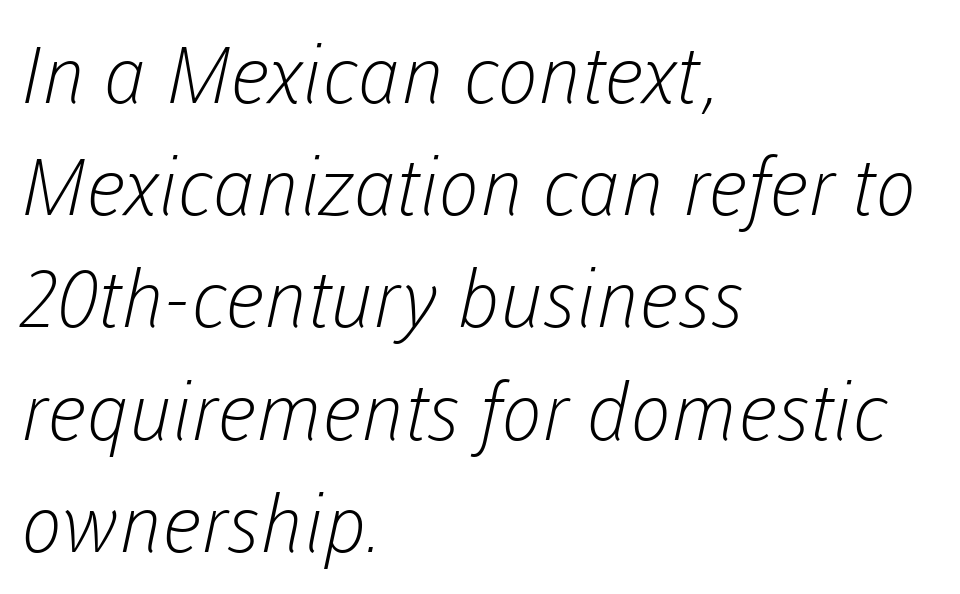
The image shows 79 px light sans-serif type; set left-aligned, normal line spacing (1.42x), normal letter spacing, not underlined; low stroke contrast and a medium x-height.
